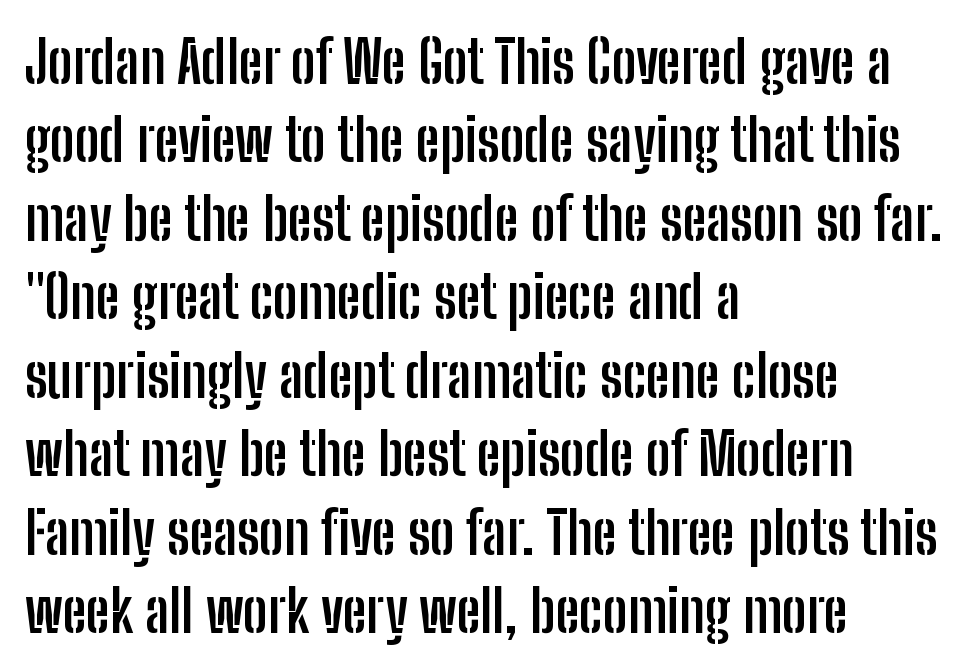
{"serif": "no", "italic": "no", "bold": "yes", "weight": "semibold", "width": "condensed", "stroke_contrast": "low", "x_height": "medium", "monospaced": "no", "underline": "no", "align": "left", "line_spacing": "normal", "line_spacing_ratio": 1.33, "letter_spacing": "normal", "letter_spacing_em": 0.0, "glyph_px": 59}
